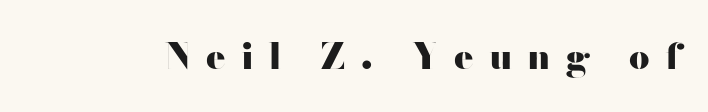
Q: Is the text bold? A: Yes.
Q: Is the text italic (slanted)? A: No, it is upright.
Q: Is the typeface a serif or a sans-serif typeface? A: Sans-serif.
Q: Is the text underlined? A: No.
Q: Is the spacing between letters normal or unusually wide? A: Unusually wide.
Q: Width (condensed, normal, or wide)? A: Wide.
Q: Stroke contrast? A: High.
Q: x-height? A: Small.
Q: Monospaced? A: No.
